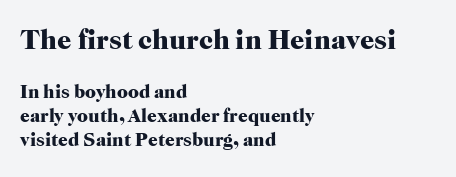
{"serif": "yes", "italic": "no", "bold": "yes", "weight": "heavy", "width": "normal", "stroke_contrast": "high", "x_height": "medium", "monospaced": "no", "underline": "no", "align": "left", "line_spacing": "normal", "line_spacing_ratio": 1.27, "letter_spacing": "normal", "letter_spacing_em": 0.0, "larger_block": "first", "size_ratio": 1.47, "glyph_px": 28}
